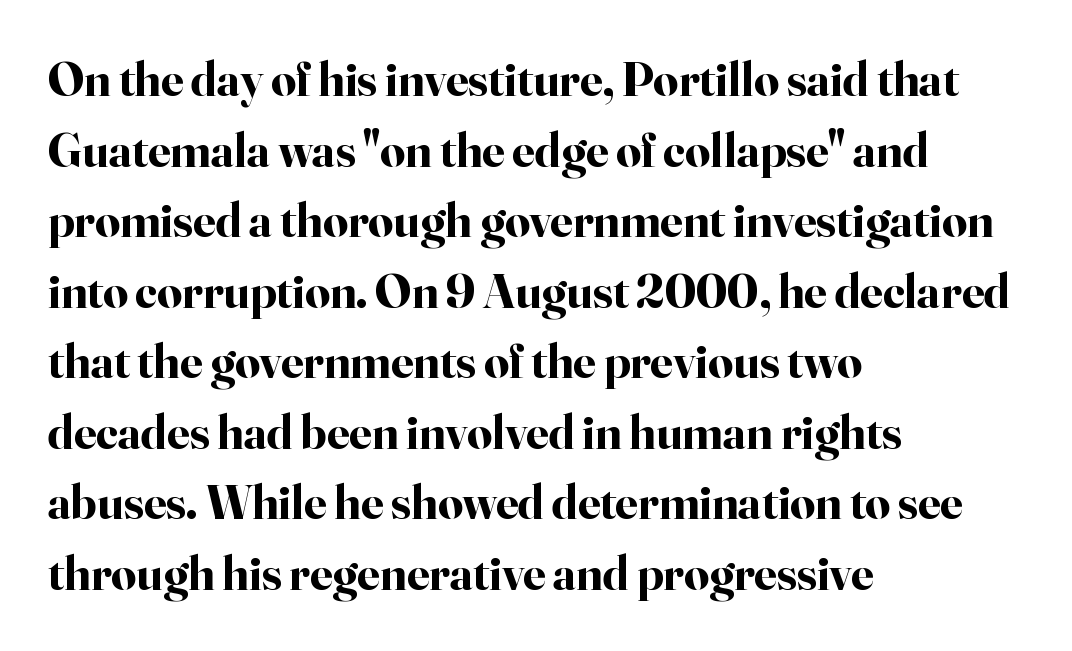
{"serif": "yes", "italic": "no", "bold": "yes", "weight": "bold", "width": "normal", "stroke_contrast": "high", "x_height": "small", "monospaced": "no", "underline": "no", "align": "left", "line_spacing": "normal", "line_spacing_ratio": 1.44, "letter_spacing": "normal", "letter_spacing_em": 0.0, "glyph_px": 49}
